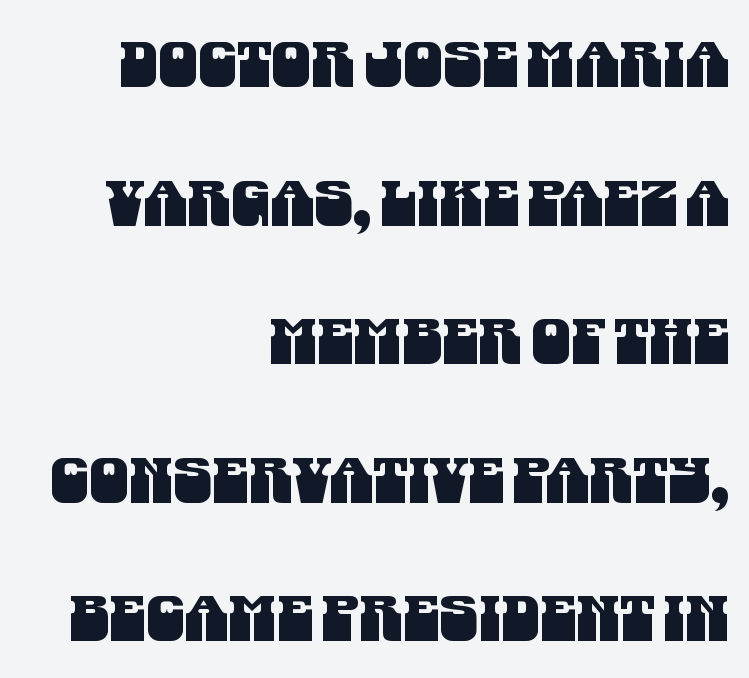
{"serif": "no", "width": "condensed", "stroke_contrast": "medium", "x_height": "large", "monospaced": "no", "underline": "no", "align": "right", "line_spacing": "loose", "line_spacing_ratio": 2.2, "letter_spacing": "normal", "letter_spacing_em": 0.0, "glyph_px": 63}
